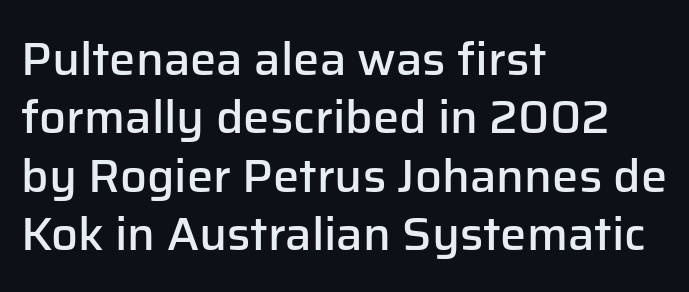
Q: Is the text bold? A: Semi-bold.
Q: Is the text italic (slanted)? A: No, it is upright.
Q: Is the typeface a serif or a sans-serif typeface? A: Sans-serif.
Q: Is the text underlined? A: No.
Q: How is the paragraph aligned? A: Left-aligned.
Q: Is the spacing between letters normal or unusually wide? A: Normal.
Q: Width (condensed, normal, or wide)? A: Normal.
Q: Stroke contrast? A: Low.
Q: x-height? A: Medium.
Q: Monospaced? A: No.
